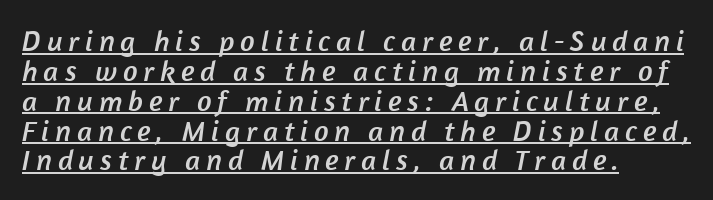
The passage shown stacks its lines with hardly any gap. These lines have a slow, spaced-out rhythm from letter to letter. A typesetter would call this proportional, since set widths differ per character. You can tell from the bare stems that sans-serif type was used.
